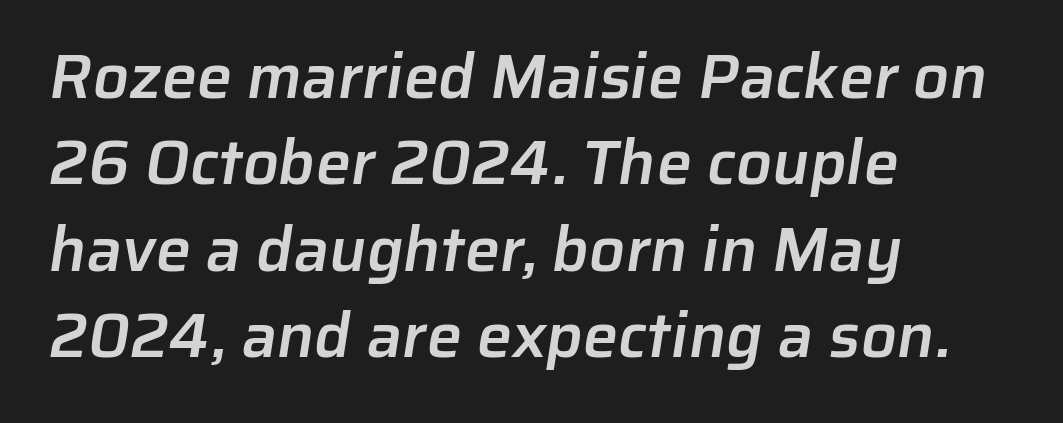
The image shows 63 px semibold sans-serif type; set left-aligned, normal line spacing (1.37x), normal letter spacing, not underlined; low stroke contrast and a medium x-height.
